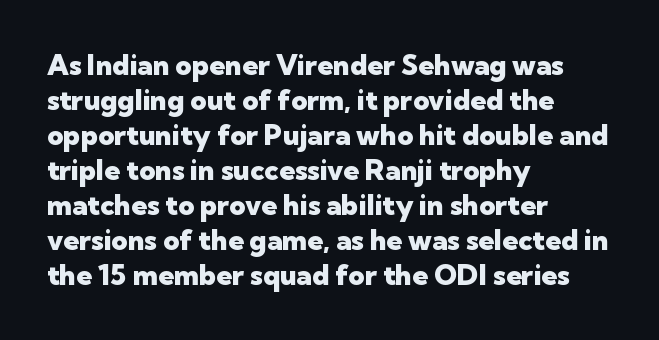
The strip under each line holds only bare page. These lines are rendered in a variable-pitch font. The gaps between neighbouring characters are ordinary and unremarkable. Notice how thick the strokes are: this is what a full bold looks like.
